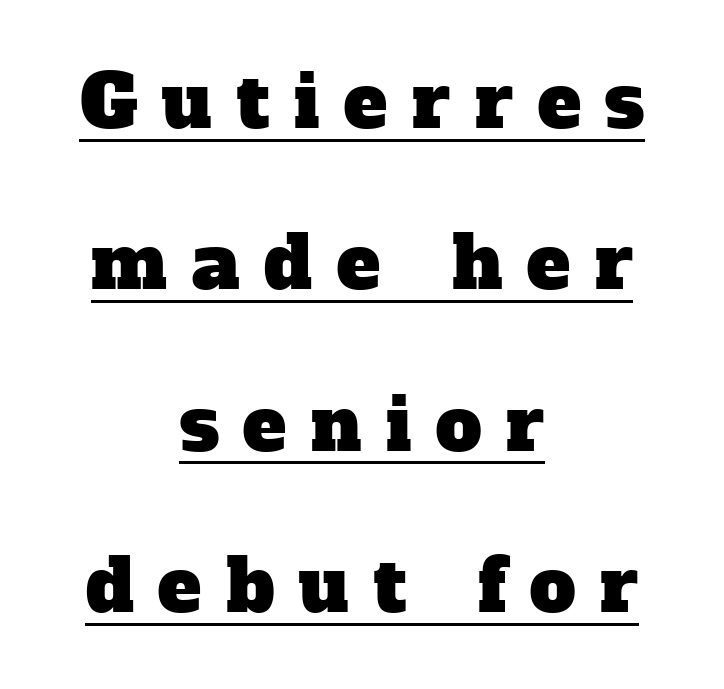
{"serif": "yes", "width": "normal", "stroke_contrast": "low", "x_height": "medium", "monospaced": "no", "underline": "yes", "align": "center", "line_spacing": "loose", "line_spacing_ratio": 2.21, "letter_spacing": "wide", "letter_spacing_em": 0.34, "glyph_px": 73}
